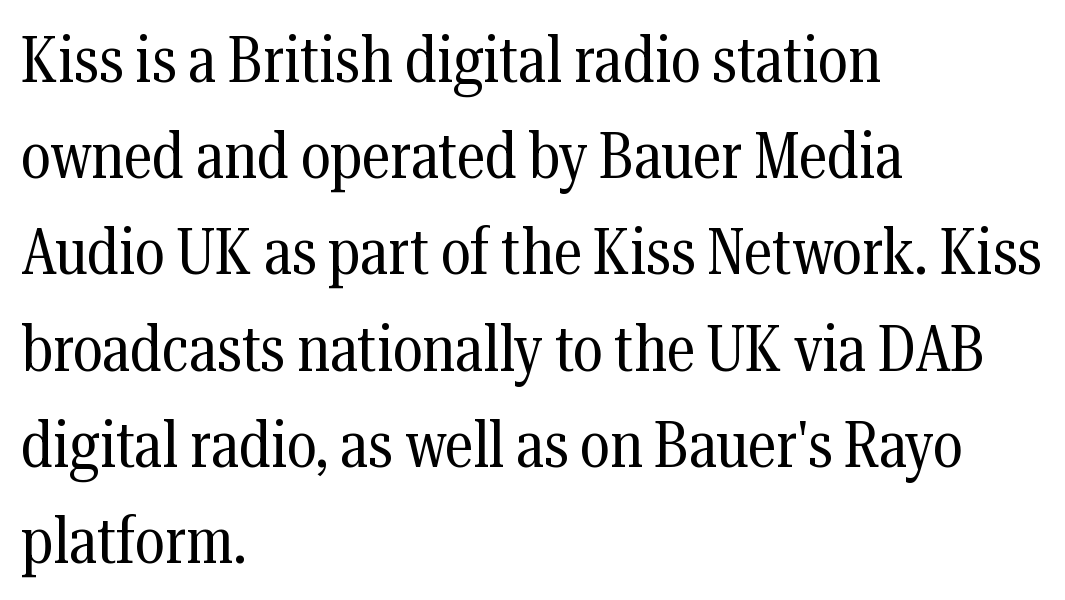
The image shows 65 px regular-weight, condensed serif type, upright; set left-aligned, normal line spacing (1.48x), normal letter spacing, not underlined; medium stroke contrast and a medium x-height.
